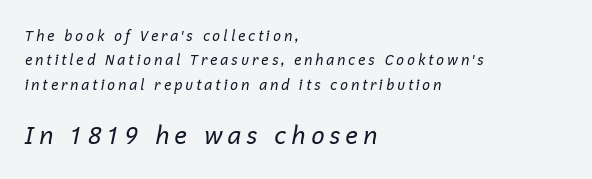
The image shows 24 px text type, italic (leaning right); set left-aligned, line spacing 1.74x, not underlined; the second (bottom) block is 1.71x larger.
